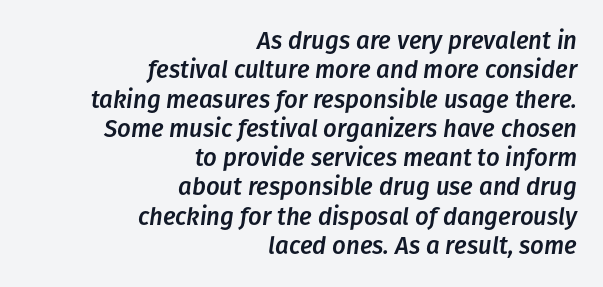
Q: Is the text italic (slanted)? A: Yes, it leans right by about 8 degrees.
Q: Is the text underlined? A: No.
Q: How is the paragraph aligned? A: Right-aligned.
Q: Is the spacing between letters normal or unusually wide? A: Normal.
